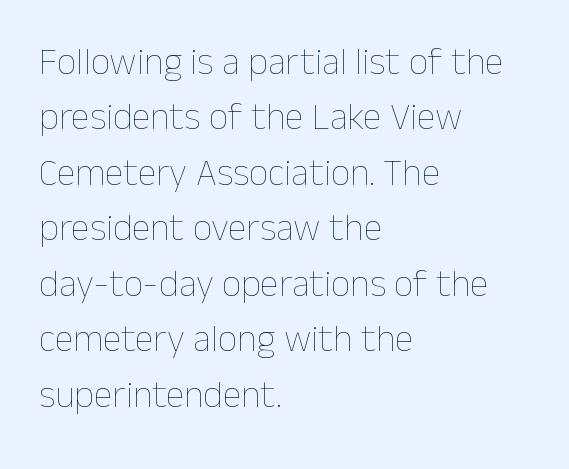
Q: Is the text bold? A: No.
Q: Is the text italic (slanted)? A: No, it is upright.
Q: Is the text underlined? A: No.
Q: How is the paragraph aligned? A: Left-aligned.
Q: Is the spacing between letters normal or unusually wide? A: Normal.
Q: Is the spacing between lines tight, normal or loose? A: Normal.
Q: Width (condensed, normal, or wide)? A: Normal.
Q: Stroke contrast? A: Low.
Q: x-height? A: Medium.
Q: Monospaced? A: No.
